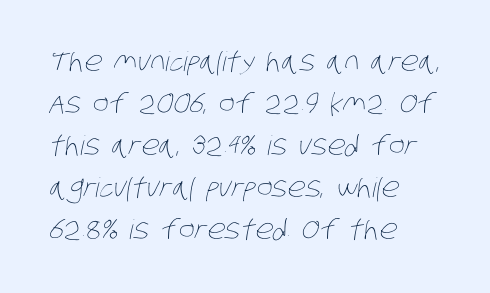
The compositor pushed each line to the left boundary. Summary of vertical rhythm: regular, with standard interline spacing. Honestly, there is no underline to notice here at all. Heft: none added — not bold.
